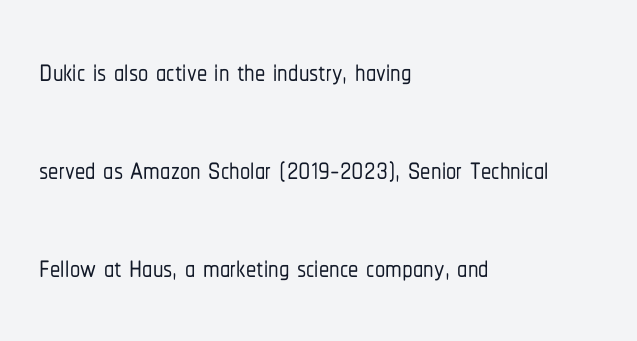
The image shows 41 px condensed sans-serif type, upright; set left-aligned, loose line spacing (2.39x), normal letter spacing, not underlined; low stroke contrast and a medium x-height.
